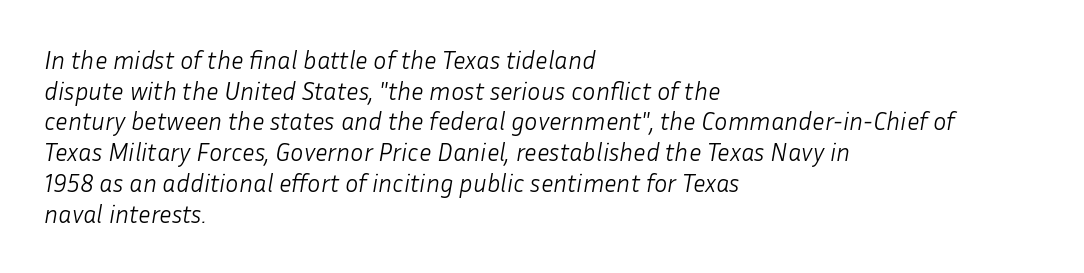
Observe the ordinary spacing: letters are neighbours, not strangers. Any mark beneath the type? The region is blank. Visually the block forms a straight wall on the left and a jagged coastline on the right. The specimen reads as italic at a glance. Compared with a typical body face, this is equally light or lighter still.
